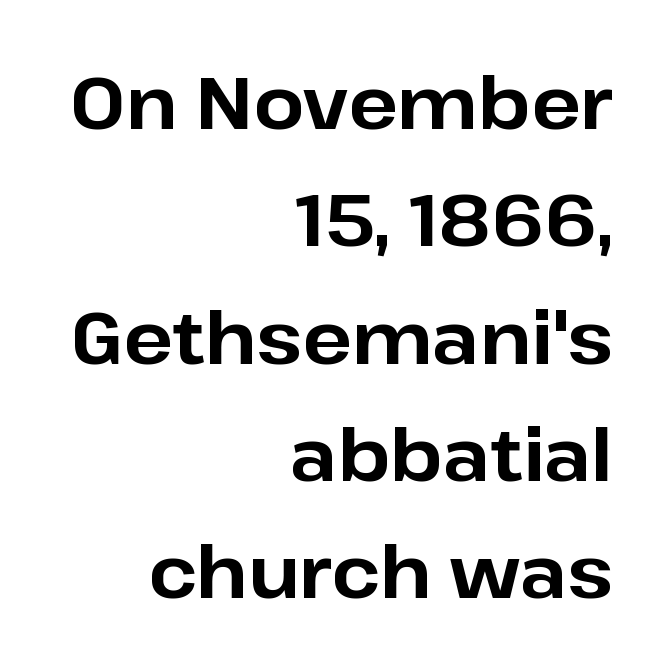
The image shows 72 px bold sans-serif type, upright; set right-aligned, normal line spacing (1.63x), normal letter spacing, not underlined; low stroke contrast and a medium x-height.
